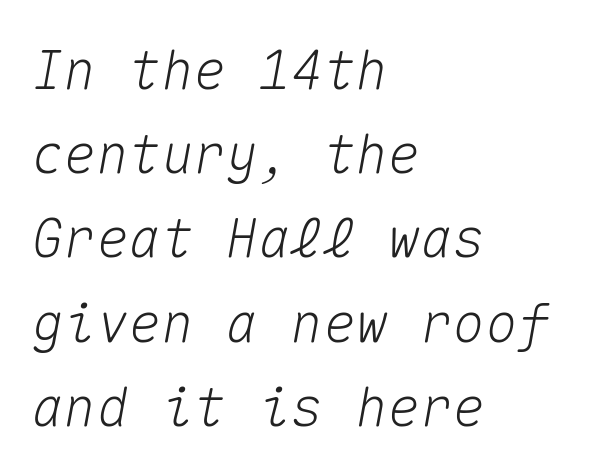
{"italic": "yes", "lean": "right", "slant_degrees": 10, "width": "normal", "stroke_contrast": "medium", "x_height": "medium", "monospaced": "yes", "underline": "no", "align": "left", "line_spacing": "normal", "line_spacing_ratio": 1.56, "letter_spacing": "normal", "letter_spacing_em": 0.0, "glyph_px": 54}
